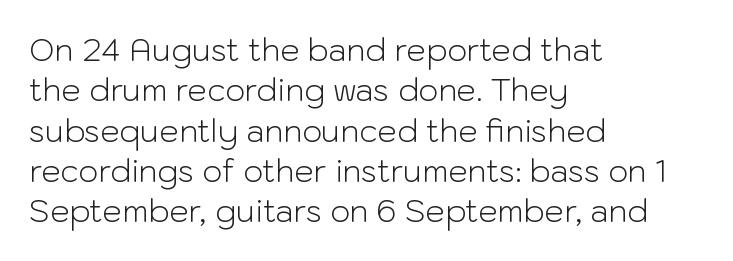
{"serif": "no", "italic": "no", "bold": "no", "weight": "light", "width": "normal", "stroke_contrast": "low", "x_height": "medium", "monospaced": "no", "underline": "no", "align": "left", "line_spacing": "normal", "line_spacing_ratio": 1.3, "letter_spacing": "normal", "letter_spacing_em": 0.0, "glyph_px": 31}
